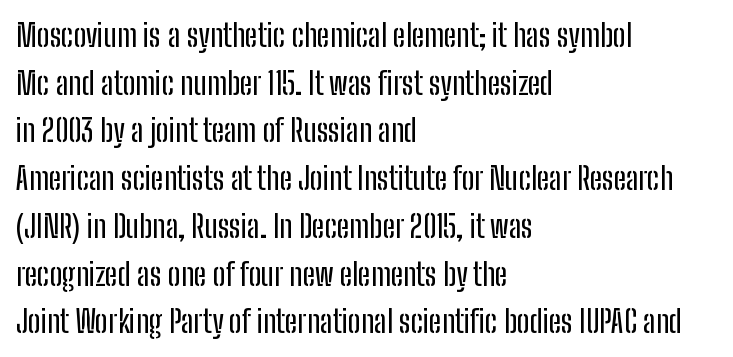
Q: Is the text italic (slanted)? A: No, it is upright.
Q: Is the typeface a serif or a sans-serif typeface? A: Sans-serif.
Q: Is the text underlined? A: No.
Q: How is the paragraph aligned? A: Left-aligned.
Q: Is the spacing between letters normal or unusually wide? A: Normal.
Q: Is the spacing between lines tight, normal or loose? A: Normal.
Q: Width (condensed, normal, or wide)? A: Condensed.
Q: Stroke contrast? A: Low.
Q: x-height? A: Medium.
Q: Monospaced? A: No.
